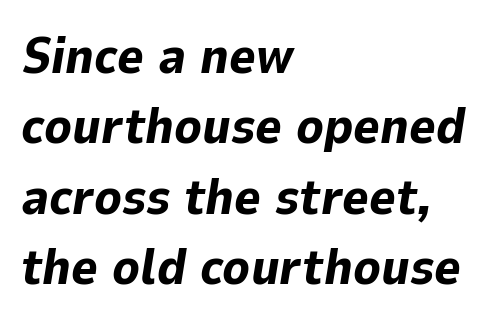
Q: Is the text bold? A: Yes.
Q: Is the text italic (slanted)? A: Yes, it leans right by about 9 degrees.
Q: Is the text underlined? A: No.
Q: How is the paragraph aligned? A: Left-aligned.
Q: Is the spacing between letters normal or unusually wide? A: Normal.
Q: Is the spacing between lines tight, normal or loose? A: Normal.
Q: Width (condensed, normal, or wide)? A: Normal.
Q: Stroke contrast? A: Low.
Q: x-height? A: Medium.
Q: Monospaced? A: No.
